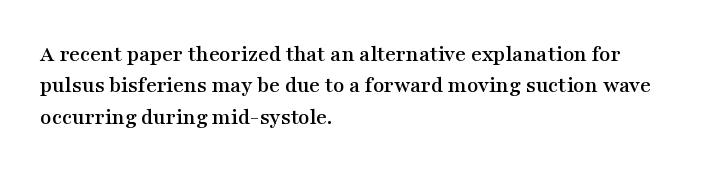
{"italic": "no", "underline": "no", "align": "left", "line_spacing": "normal", "line_spacing_ratio": 1.36, "letter_spacing": "normal", "letter_spacing_em": 0.0, "glyph_px": 23}
